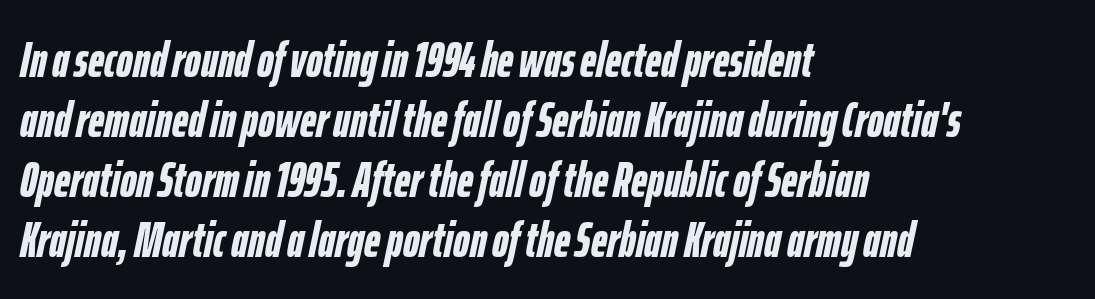
The lines are quadded left. The gaps between neighbouring characters are ordinary and unremarkable. Character widths vary here, with narrow letters taking less room than wide ones. Designer's note — italics engaged.
